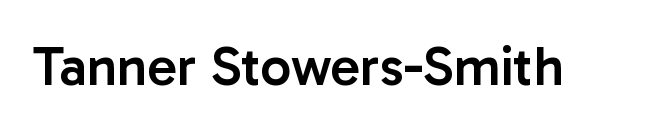
The image shows 55 px semibold sans-serif type, upright; set normal letter spacing, not underlined; low stroke contrast and a medium x-height.
